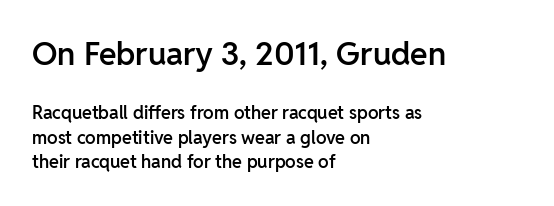
These lines carry some extra weight — a demibold, not a full bold. Normally led — the rows are evenly, conventionally spaced. The foot of each line stays bare and open. Where is the straight margin? On the left. The letters stand upright; this is a roman face. Bigger letters appear in the top chunk; the bottom chunk is reduced.
